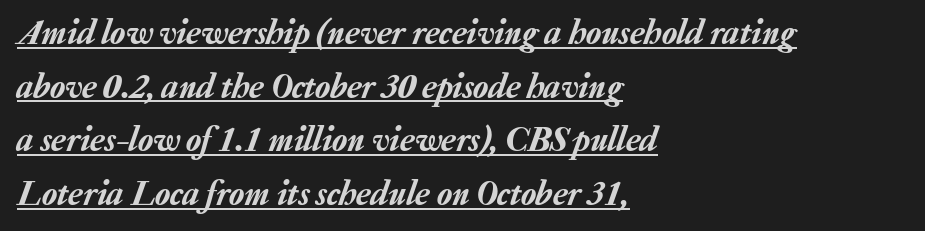
These lines sit exactly where default settings would place them. You can tell it's italic because the verticals aren't actually vertical. The passage shown has conventional tracking throughout. In designer terms, the underline attribute is active on this setting.
